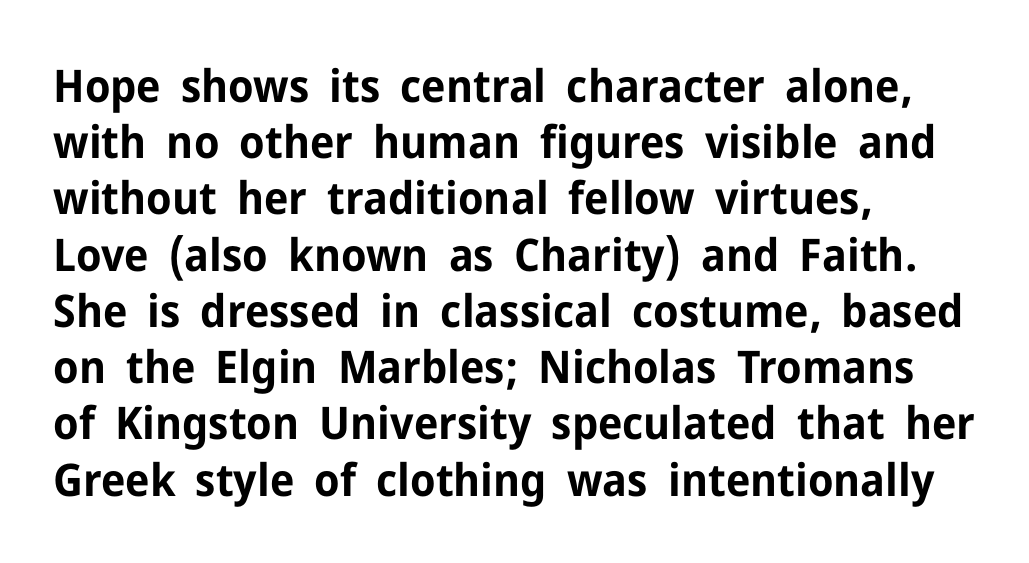
Q: Is the text bold? A: Yes.
Q: Is the text italic (slanted)? A: No, it is upright.
Q: Is the typeface a serif or a sans-serif typeface? A: Sans-serif.
Q: Is the text underlined? A: No.
Q: How is the paragraph aligned? A: Left-aligned.
Q: Is the spacing between letters normal or unusually wide? A: Normal.
Q: Is the spacing between lines tight, normal or loose? A: Normal.
Q: Width (condensed, normal, or wide)? A: Normal.
Q: Stroke contrast? A: Low.
Q: x-height? A: Medium.
Q: Monospaced? A: No.
